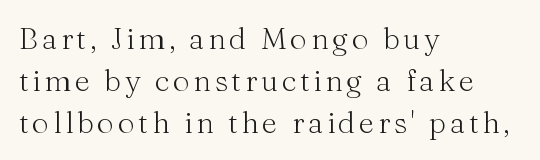
Q: Is the text bold? A: No.
Q: Is the text italic (slanted)? A: No, it is upright.
Q: Is the typeface a serif or a sans-serif typeface? A: Serif.
Q: Is the text underlined? A: No.
Q: How is the paragraph aligned? A: Left-aligned.
Q: Is the spacing between lines tight, normal or loose? A: Normal.
Q: Width (condensed, normal, or wide)? A: Normal.
Q: Stroke contrast? A: Medium.
Q: x-height? A: Medium.
Q: Monospaced? A: No.
